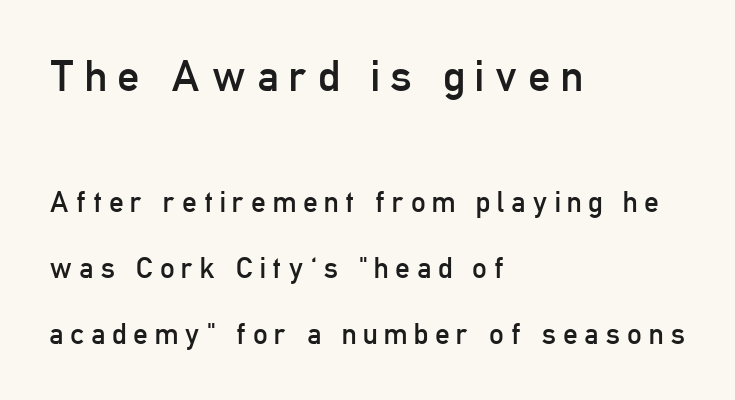
{"serif": "no", "italic": "no", "bold": "no", "weight": "regular", "width": "condensed", "stroke_contrast": "low", "x_height": "medium", "monospaced": "no", "underline": "no", "align": "left", "line_spacing": "loose", "line_spacing_ratio": 2.27, "letter_spacing": "wide", "letter_spacing_em": 0.23, "larger_block": "first", "size_ratio": 1.52, "glyph_px": 44}
